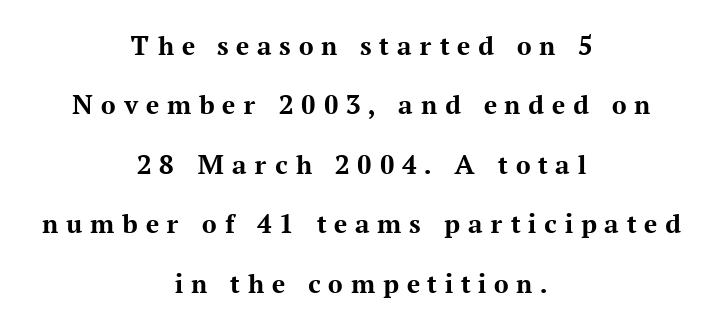
The image shows 29 px bold serif type, upright; set centered, loose line spacing (2.05x), unusually wide letter spacing (+0.27 em), not underlined; medium stroke contrast and a medium x-height.
